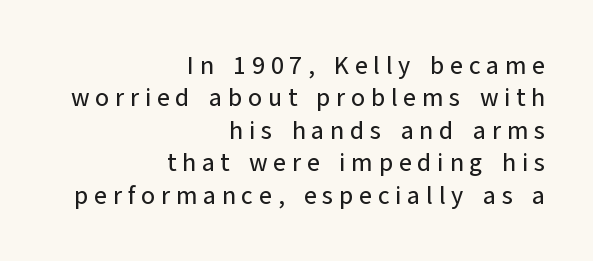
Q: Is the text italic (slanted)? A: No, it is upright.
Q: Is the text underlined? A: No.
Q: How is the paragraph aligned? A: Right-aligned.
Q: Is the spacing between letters normal or unusually wide? A: Unusually wide.
Q: Is the spacing between lines tight, normal or loose? A: Normal.
